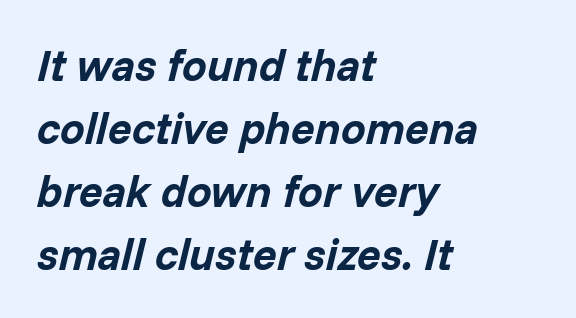
Q: Is the text bold? A: Yes.
Q: Is the text italic (slanted)? A: Yes, it leans right by about 14 degrees.
Q: Is the text underlined? A: No.
Q: How is the paragraph aligned? A: Left-aligned.
Q: Is the spacing between letters normal or unusually wide? A: Normal.
Q: Is the spacing between lines tight, normal or loose? A: Normal.
Q: Width (condensed, normal, or wide)? A: Normal.
Q: Stroke contrast? A: Low.
Q: x-height? A: Medium.
Q: Monospaced? A: No.
